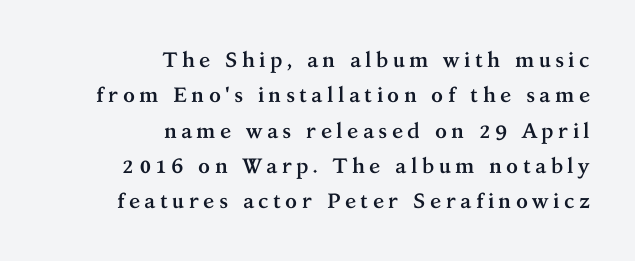
The image shows 21 px bold type, upright; set right-aligned, normal line spacing (1.68x), unusually wide letter spacing (+0.2 em), not underlined.
